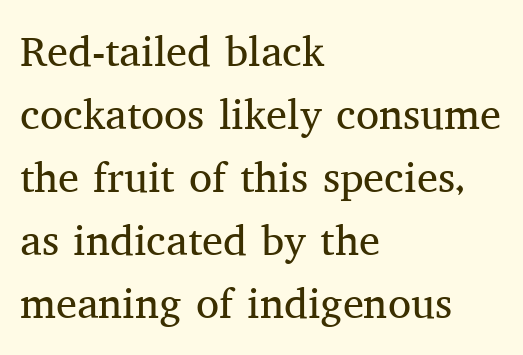
The image shows 42 px regular-weight serif type, upright; set left-aligned, normal line spacing (1.5x), normal letter spacing, not underlined; medium stroke contrast and a medium x-height.
